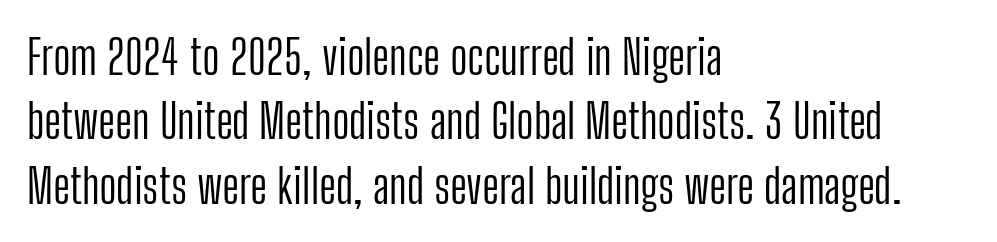
Each line starts at the same left margin while the right side varies. In terms of letterspacing, this is plain default setting. You can tell from the bare stems that sans-serif type was used. The rendering uses a moderate line-height, typical for paragraphs. The specimen reads as upright at a glance. The baseline area is clear.
